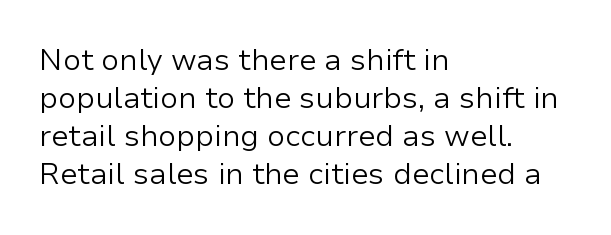
A clean baseline with only descenders dipping below it. A typesetter would mark this as roman, not italic. Looks like regular typesetting: each glyph gets only the width it needs. Compared with typical paragraphs, the rows here are spaced about the same. The passage shown is typeset with a sans-serif family.
